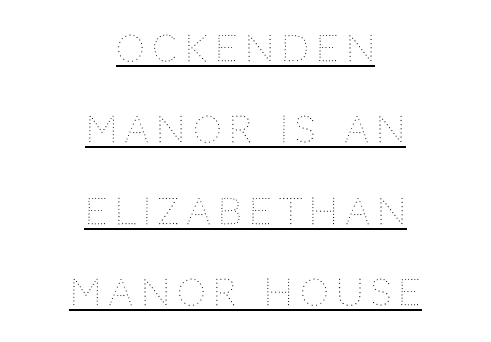
Q: Is the text bold? A: No.
Q: Is the text italic (slanted)? A: No, it is upright.
Q: Is the text underlined? A: Yes.
Q: How is the paragraph aligned? A: Centered.
Q: Is the spacing between letters normal or unusually wide? A: Unusually wide.
Q: Is the spacing between lines tight, normal or loose? A: Loose.
Q: Width (condensed, normal, or wide)? A: Normal.
Q: Stroke contrast? A: Medium.
Q: x-height? A: Large.
Q: Monospaced? A: No.
